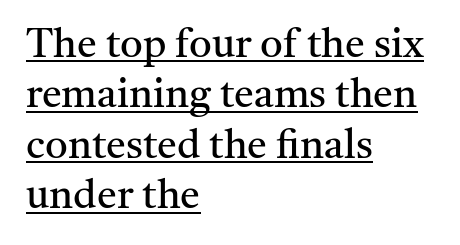
Q: Is the text bold? A: No.
Q: Is the text italic (slanted)? A: No, it is upright.
Q: Is the typeface a serif or a sans-serif typeface? A: Serif.
Q: Is the text underlined? A: Yes.
Q: How is the paragraph aligned? A: Left-aligned.
Q: Is the spacing between letters normal or unusually wide? A: Normal.
Q: Is the spacing between lines tight, normal or loose? A: Normal.
Q: Width (condensed, normal, or wide)? A: Normal.
Q: Stroke contrast? A: Medium.
Q: x-height? A: Medium.
Q: Monospaced? A: No.
